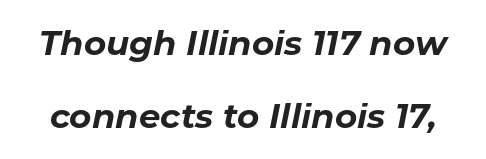
The image shows 34 px bold type, italic (leaning right); set loose line spacing (2.14x), normal letter spacing, not underlined; low stroke contrast and a medium x-height.
